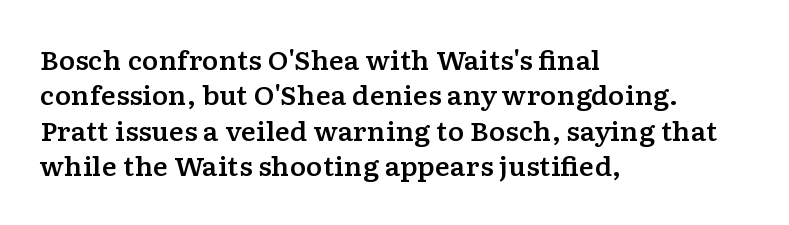
Q: Is the text italic (slanted)? A: No, it is upright.
Q: Is the text underlined? A: No.
Q: How is the paragraph aligned? A: Left-aligned.
Q: Is the spacing between letters normal or unusually wide? A: Normal.
Q: Is the spacing between lines tight, normal or loose? A: Normal.
